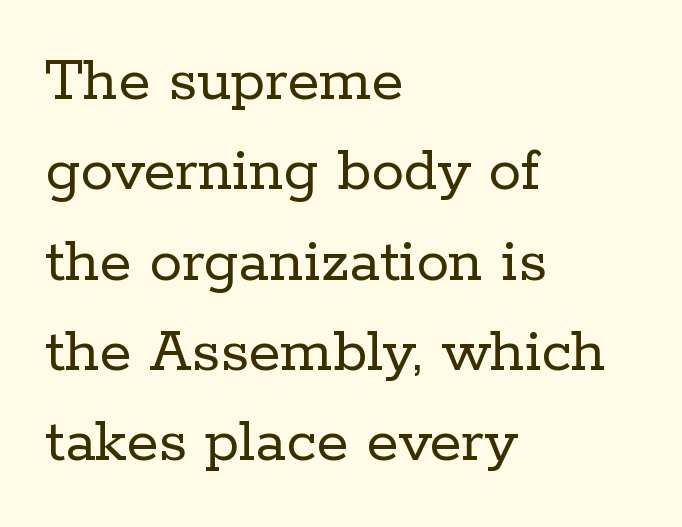
The image shows 65 px regular-weight serif type, upright; set left-aligned, normal line spacing (1.39x), normal letter spacing, not underlined; low stroke contrast and a medium x-height.
